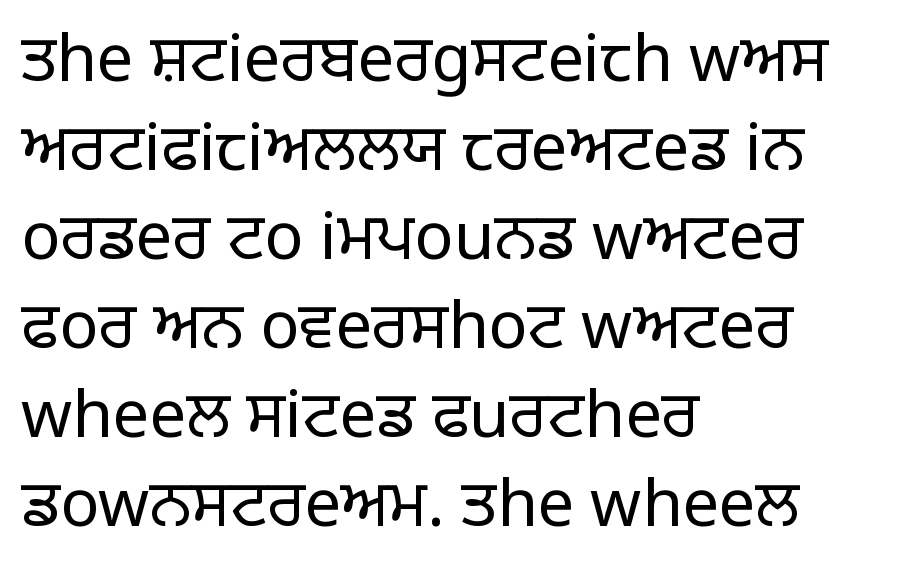
{"serif": "no", "italic": "no", "bold": "no", "weight": "light", "width": "normal", "stroke_contrast": "low", "x_height": "large", "monospaced": "no", "underline": "no", "align": "left", "line_spacing": "normal", "line_spacing_ratio": 1.37, "letter_spacing": "normal", "letter_spacing_em": 0.0, "glyph_px": 65}
